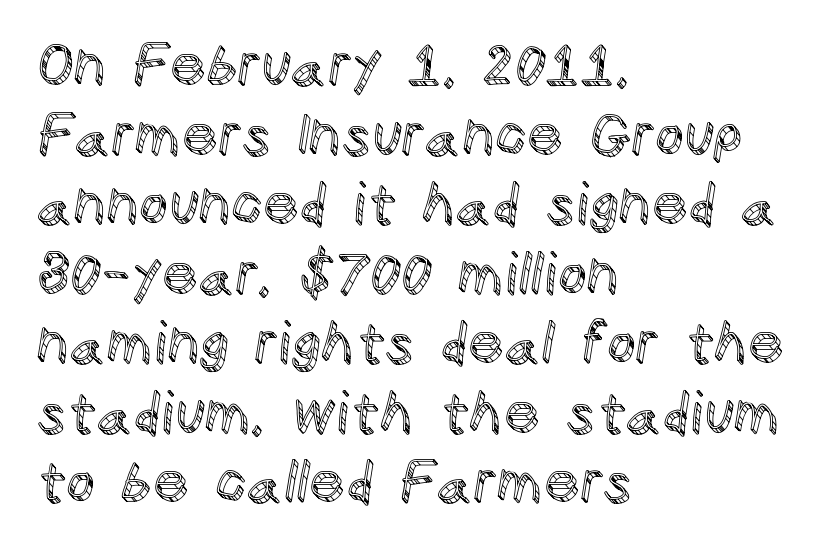
Q: Is the text italic (slanted)? A: Yes.
Q: Is the text underlined? A: No.
Q: How is the paragraph aligned? A: Left-aligned.
Q: Is the spacing between letters normal or unusually wide? A: Normal.
Q: Width (condensed, normal, or wide)? A: Normal.
Q: x-height? A: Large.
Q: Monospaced? A: No.
